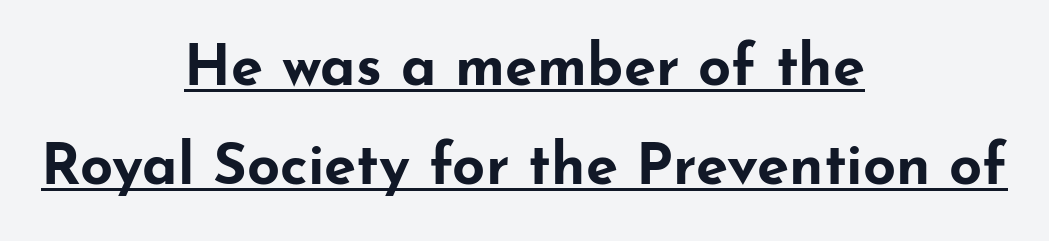
These words are printed bold, with thick strokes throughout. A typographer would call this underscored text. To sum up the face: it is a sans, with no serifs. There is no visible air inserted between adjacent glyphs. The passage shown is typed in a proportional face where columns would drift.
